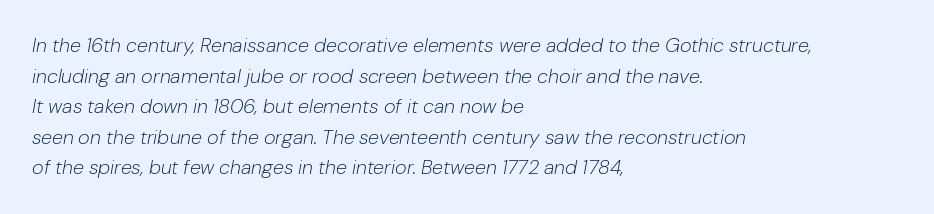
Q: Is the text bold? A: No.
Q: Is the text italic (slanted)? A: Yes, it leans right by about 10 degrees.
Q: Is the text underlined? A: No.
Q: How is the paragraph aligned? A: Left-aligned.
Q: Is the spacing between letters normal or unusually wide? A: Normal.
Q: Is the spacing between lines tight, normal or loose? A: Normal.
